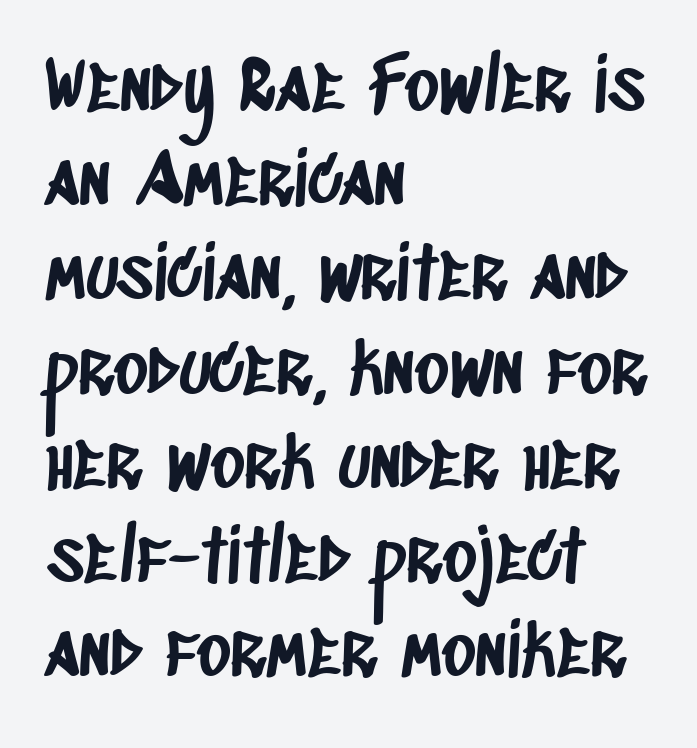
Q: Is the typeface a serif or a sans-serif typeface? A: Sans-serif.
Q: Is the text underlined? A: No.
Q: How is the paragraph aligned? A: Left-aligned.
Q: Is the spacing between letters normal or unusually wide? A: Normal.
Q: Is the spacing between lines tight, normal or loose? A: Normal.
Q: Width (condensed, normal, or wide)? A: Condensed.
Q: Stroke contrast? A: Low.
Q: x-height? A: Large.
Q: Monospaced? A: No.
